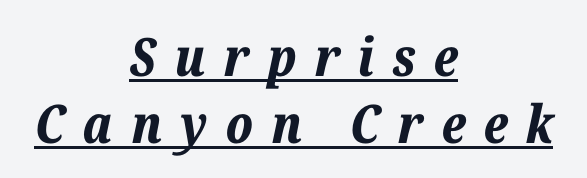
{"italic": "yes", "lean": "right", "slant_degrees": 12, "bold": "yes", "weight": "bold", "width": "normal", "stroke_contrast": "low", "x_height": "medium", "monospaced": "no", "underline": "yes", "align": "center", "line_spacing": "normal", "line_spacing_ratio": 1.26, "letter_spacing": "wide", "letter_spacing_em": 0.34, "glyph_px": 53}
